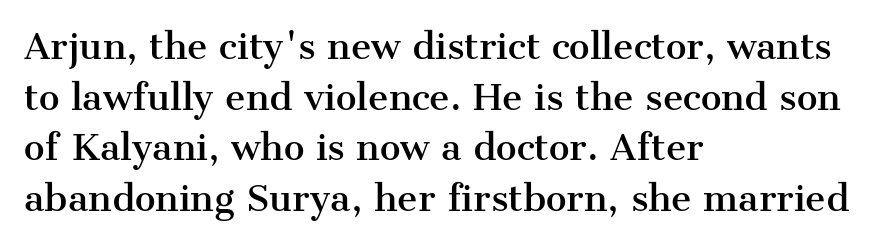
Q: Is the text italic (slanted)? A: No, it is upright.
Q: Is the typeface a serif or a sans-serif typeface? A: Serif.
Q: Is the text underlined? A: No.
Q: How is the paragraph aligned? A: Left-aligned.
Q: Is the spacing between letters normal or unusually wide? A: Normal.
Q: Is the spacing between lines tight, normal or loose? A: Normal.
Q: Width (condensed, normal, or wide)? A: Normal.
Q: Stroke contrast? A: Medium.
Q: x-height? A: Medium.
Q: Monospaced? A: No.
